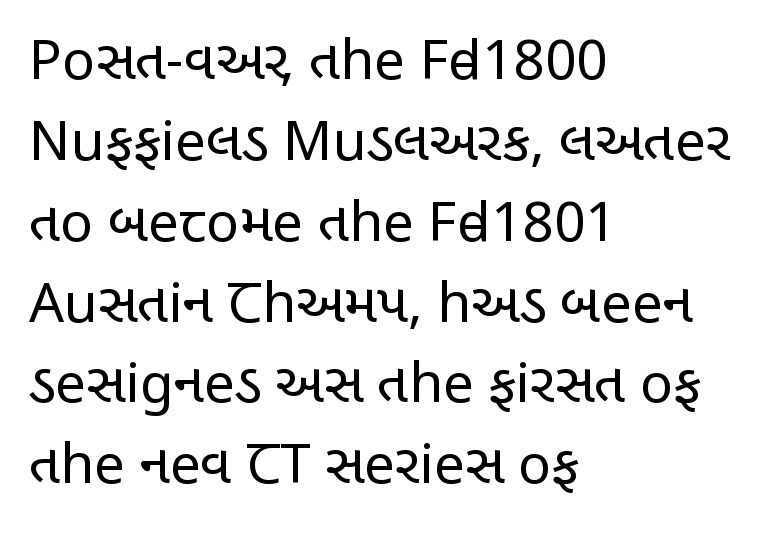
This is the regular roman posture of the typeface. Leading matches the norm, producing a regular column. This sample has the flowing, uneven cadence of proportional lettering. The paragraph has a hard left edge and a soft right edge. Each stroke keeps to a modest, everyday thickness or less.
